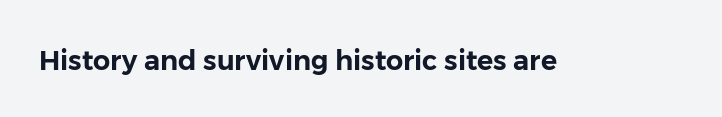
{"italic": "no", "underline": "no", "letter_spacing": "normal", "letter_spacing_em": 0.0, "glyph_px": 27}
